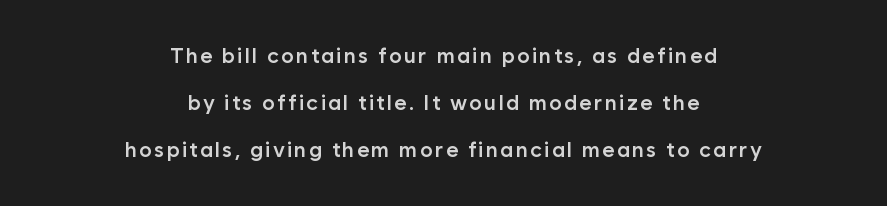
Q: Is the text bold? A: Semi-bold.
Q: Is the text italic (slanted)? A: No, it is upright.
Q: Is the text underlined? A: No.
Q: How is the paragraph aligned? A: Centered.
Q: Is the spacing between lines tight, normal or loose? A: Loose.
